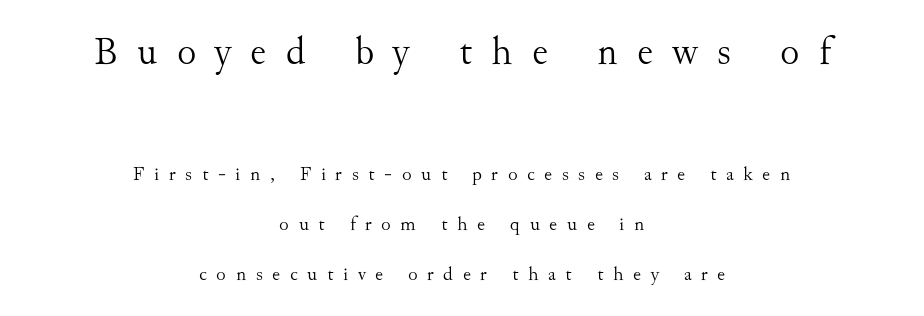
The image shows 40 px light serif type, upright; set centered, loose line spacing (2.5x), unusually wide letter spacing (+0.48 em), not underlined; the first (top) block is 2.0x larger; medium stroke contrast and a small x-height.
